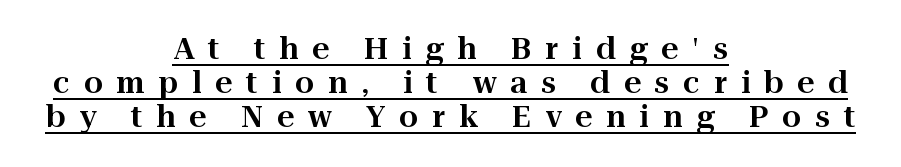
The image shows 30 px serif type, upright; set centered, tight line spacing (1.14x), unusually wide letter spacing (+0.46 em), underlined; high stroke contrast and a medium x-height.
